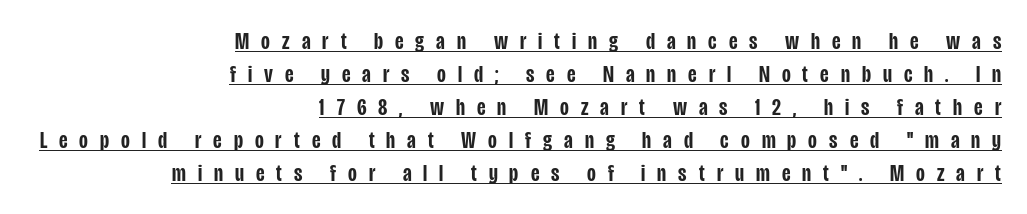
Q: Is the text bold? A: Semi-bold.
Q: Is the text italic (slanted)? A: No, it is upright.
Q: Is the text underlined? A: Yes.
Q: How is the paragraph aligned? A: Right-aligned.
Q: Is the spacing between letters normal or unusually wide? A: Unusually wide.
Q: Is the spacing between lines tight, normal or loose? A: Normal.
